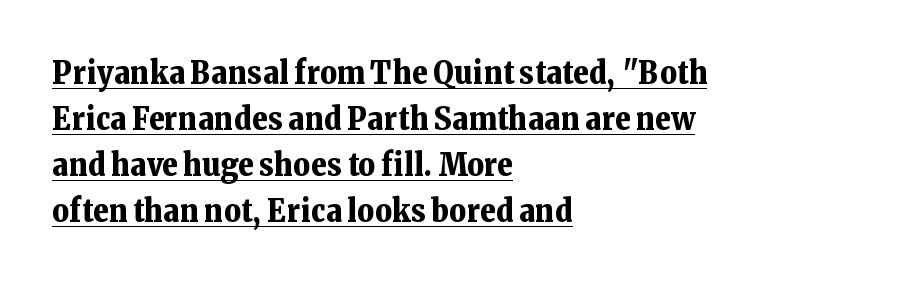
Q: Is the text bold? A: Yes.
Q: Is the text italic (slanted)? A: No, it is upright.
Q: Is the typeface a serif or a sans-serif typeface? A: Serif.
Q: Is the text underlined? A: Yes.
Q: How is the paragraph aligned? A: Left-aligned.
Q: Is the spacing between letters normal or unusually wide? A: Normal.
Q: Is the spacing between lines tight, normal or loose? A: Normal.
Q: Width (condensed, normal, or wide)? A: Normal.
Q: Stroke contrast? A: Low.
Q: x-height? A: Medium.
Q: Monospaced? A: No.
